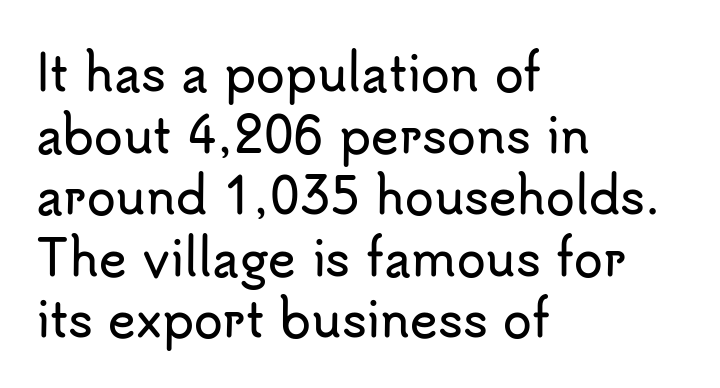
Q: Is the text italic (slanted)? A: No, it is upright.
Q: Is the typeface a serif or a sans-serif typeface? A: Sans-serif.
Q: Is the text underlined? A: No.
Q: How is the paragraph aligned? A: Left-aligned.
Q: Is the spacing between letters normal or unusually wide? A: Normal.
Q: Is the spacing between lines tight, normal or loose? A: Normal.
Q: Width (condensed, normal, or wide)? A: Normal.
Q: Stroke contrast? A: Low.
Q: x-height? A: Small.
Q: Monospaced? A: No.
